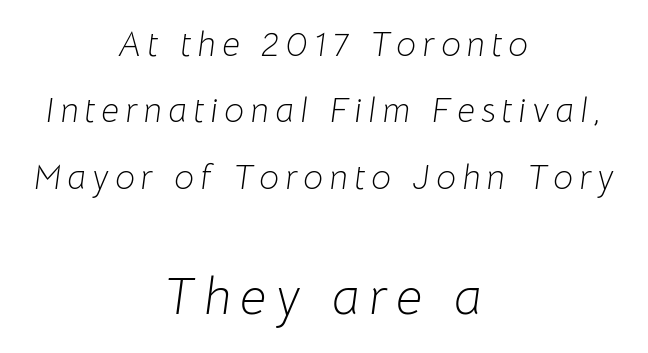
Q: Is the text bold? A: No.
Q: Is the text italic (slanted)? A: Yes, it leans right by about 8 degrees.
Q: Is the text underlined? A: No.
Q: How is the paragraph aligned? A: Centered.
Q: Is the spacing between lines tight, normal or loose? A: Loose.
Q: Which block of text is set in a larger size, the first (top) or the second (bottom)? A: The second (bottom) one.
Q: Width (condensed, normal, or wide)? A: Normal.
Q: Stroke contrast? A: Low.
Q: x-height? A: Medium.
Q: Monospaced? A: No.
